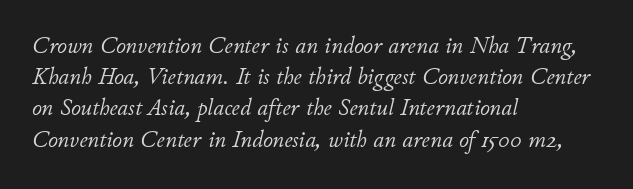
Slanted lettering throughout. Bare-footed words on every line. This block has exactly the height ordinary leading produces. Words appear dense and cohesive because spacing is normal.
